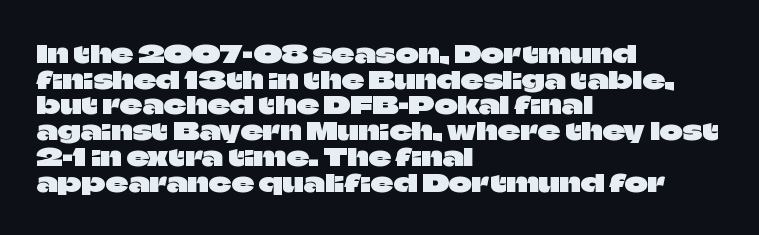
The image shows 25 px text type, upright; set left-aligned, tight line spacing (1.03x), normal letter spacing, not underlined.
